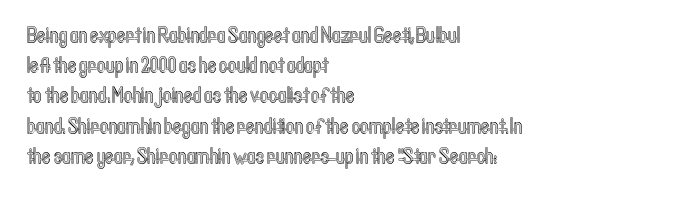
The lines sit at an ordinary, default distance from one another. In terms of posture, this sample is upright. What stands out about the letter spacing? Nothing — it is the standard amount. Leftover space on each line is placed entirely after the last word. Check the space under the baseline: it is left empty.
